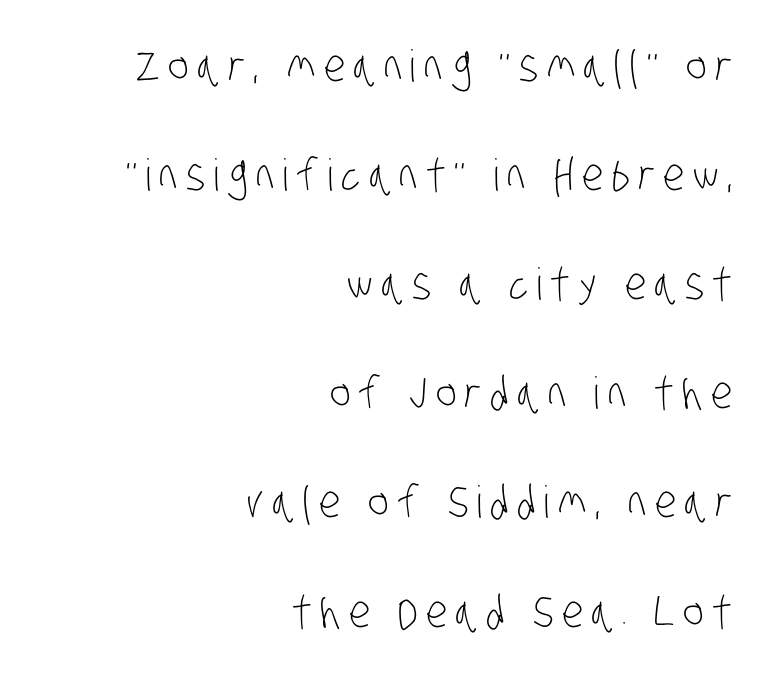
{"serif": "no", "bold": "no", "weight": "light", "width": "condensed", "stroke_contrast": "low", "x_height": "large", "monospaced": "no", "underline": "no", "align": "right", "line_spacing": "loose", "line_spacing_ratio": 2.48, "glyph_px": 44}
